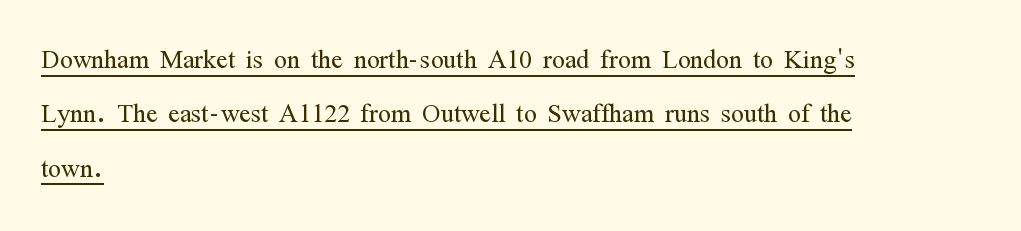
The face used here is proportionally spaced, like ordinary book or web type. These lines sit exactly where default settings would place them. Letters have the restrained weight of plain body copy at most. Serif or sans? Serif — the stroke terminals have little feet. The tracking reads as untouched default to a designer's eye. Descenders here cross a horizontal rule under the line.
